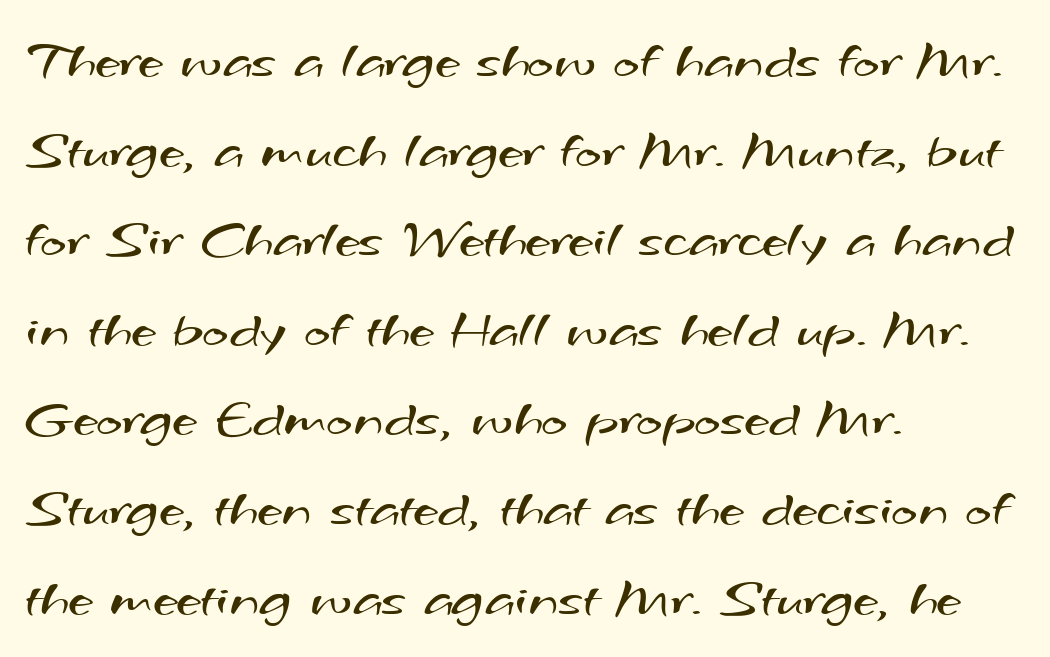
{"serif": "no", "bold": "no", "weight": "regular", "width": "wide", "stroke_contrast": "medium", "x_height": "small", "monospaced": "no", "underline": "no", "align": "left", "line_spacing": "normal", "line_spacing_ratio": 1.6, "letter_spacing": "normal", "letter_spacing_em": 0.0, "glyph_px": 56}
